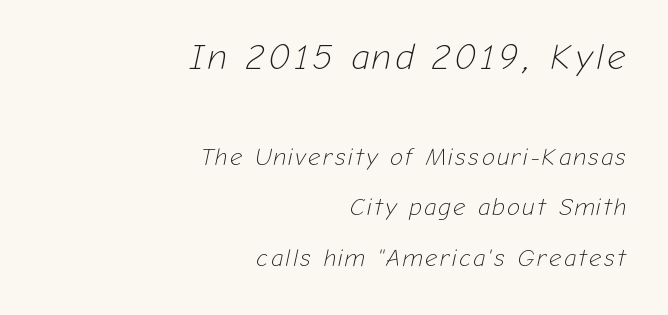
Q: Is the text bold? A: No.
Q: Is the text italic (slanted)? A: Yes, it leans right by about 12 degrees.
Q: Is the text underlined? A: No.
Q: How is the paragraph aligned? A: Right-aligned.
Q: Is the spacing between lines tight, normal or loose? A: Loose.
Q: Which block of text is set in a larger size, the first (top) or the second (bottom)? A: The first (top) one.
Q: Width (condensed, normal, or wide)? A: Normal.
Q: Stroke contrast? A: Low.
Q: x-height? A: Medium.
Q: Monospaced? A: No.
